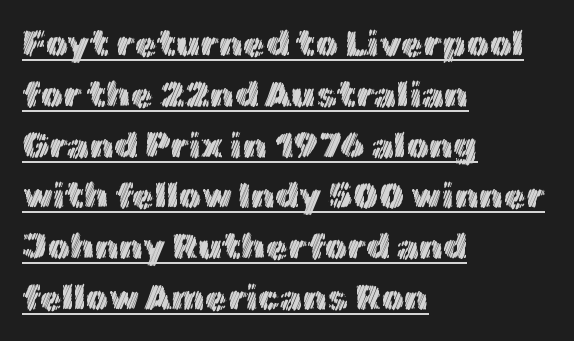
The image shows 36 px text type, upright; set left-aligned, normal line spacing (1.41x), normal letter spacing, underlined; a medium x-height.
